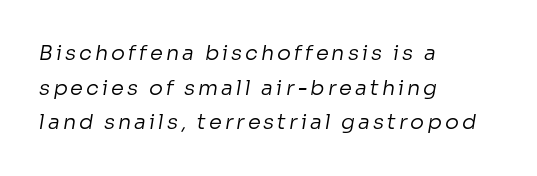
The image shows 21 px text type; set left-aligned, normal line spacing (1.65x), not underlined.
